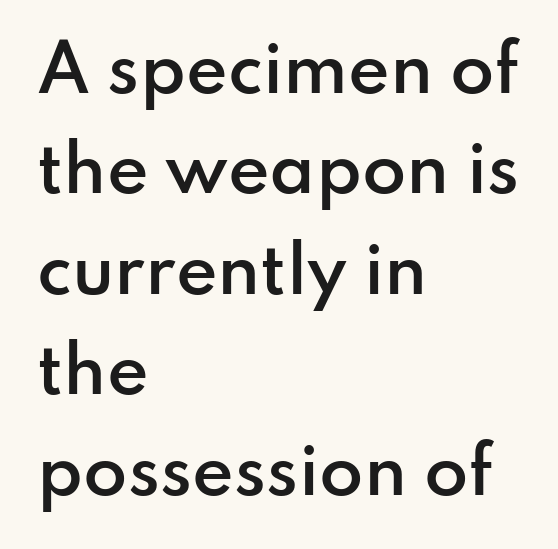
The image shows 64 px semibold sans-serif type, upright; set left-aligned, normal line spacing (1.57x), normal letter spacing, not underlined; low stroke contrast and a small x-height.
